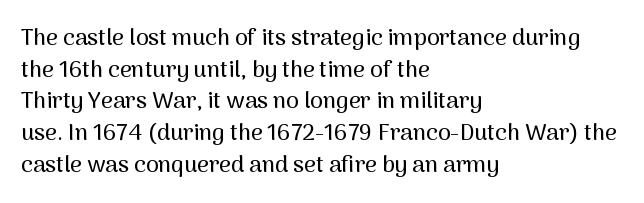
The image shows 23 px text type, upright; set left-aligned, normal line spacing (1.38x), normal letter spacing, not underlined.
